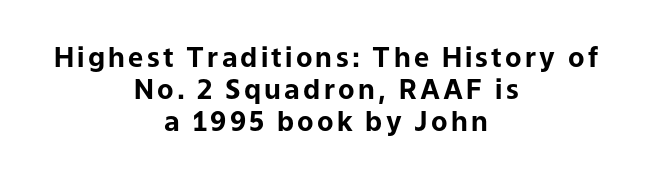
Typesetter's note: full bold, strokes at maximum text heaviness. Both edges are ragged and mirror each other, which tells us the setting is centered. Is there any slant? The stems are plumb. Unmarked baselines from the first word to the last.
